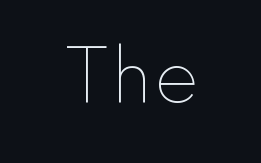
{"italic": "no", "bold": "no", "weight": "thin", "width": "normal", "stroke_contrast": "low", "x_height": "small", "monospaced": "no", "underline": "no", "letter_spacing": "normal", "letter_spacing_em": 0.0, "glyph_px": 68}
